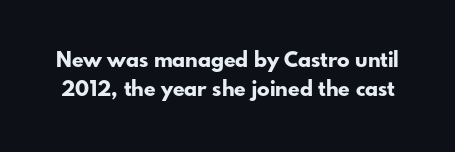
{"italic": "no", "bold": "yes", "underline": "no", "line_spacing": "normal", "line_spacing_ratio": 1.39, "letter_spacing": "normal", "letter_spacing_em": 0.0, "glyph_px": 21}
